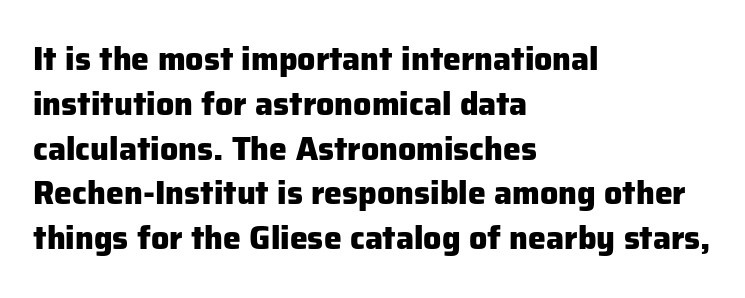
The image shows 32 px heavy sans-serif type, upright; set left-aligned, normal line spacing (1.4x), normal letter spacing, not underlined; low stroke contrast and a medium x-height.
